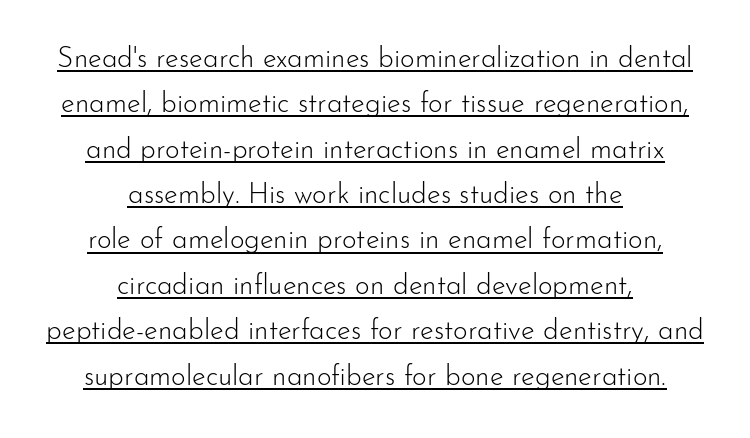
The image shows 28 px light sans-serif type, upright; set centered, normal line spacing (1.62x), normal letter spacing, underlined; low stroke contrast and a small x-height.
